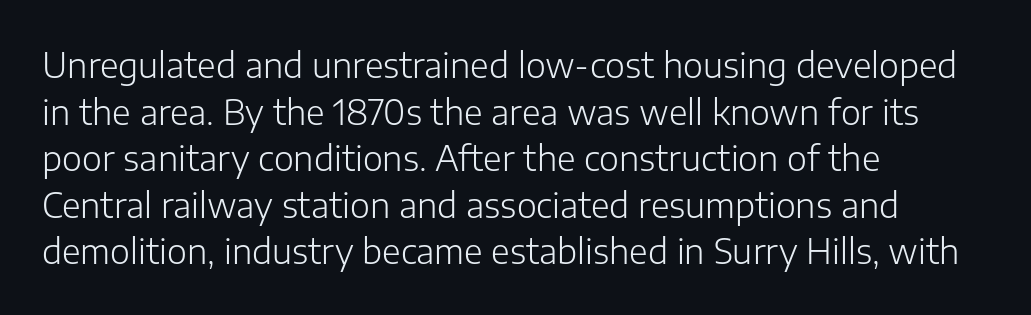
The image shows 34 px light sans-serif type, upright; set left-aligned, normal line spacing (1.37x), normal letter spacing, not underlined; low stroke contrast and a medium x-height.
